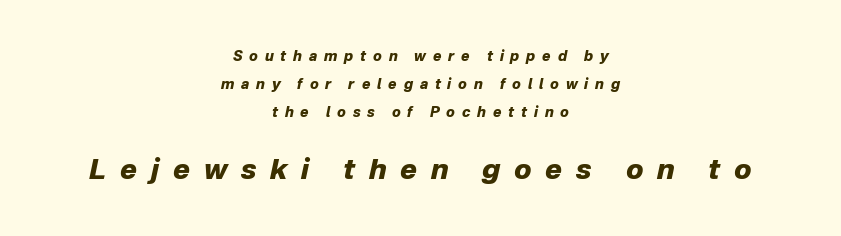
When letters slant like this, we call the style italic. Here the designer chose a conventional face with non-uniform glyph widths. On the weight axis this lands at bold, roughly 700. The passage shown has open, widely tracked lettering throughout. The foot of each line stays bare and open.
